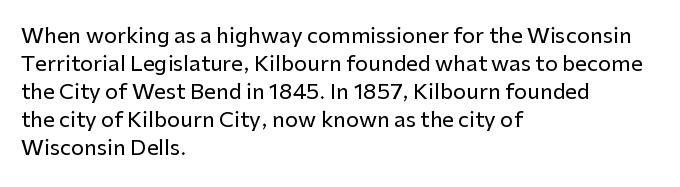
The image shows 21 px text type, upright; set left-aligned, normal line spacing (1.33x), normal letter spacing, not underlined.
